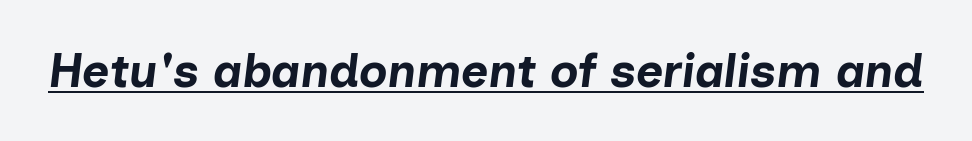
The image shows 47 px bold type, italic (leaning right); set normal letter spacing, underlined; low stroke contrast and a medium x-height.
